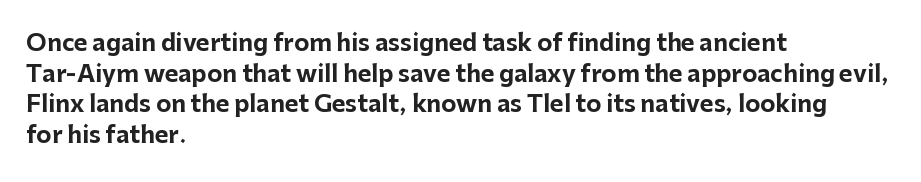
{"italic": "no", "bold": "yes", "underline": "no", "align": "left", "line_spacing": "normal", "line_spacing_ratio": 1.33, "letter_spacing": "normal", "letter_spacing_em": 0.0, "glyph_px": 23}
